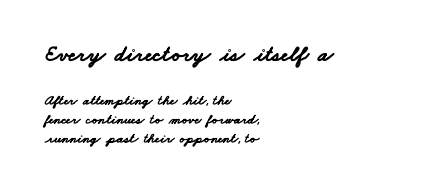
{"bold": "yes", "underline": "no", "align": "left", "line_spacing": "normal", "line_spacing_ratio": 1.35, "letter_spacing": "normal", "letter_spacing_em": 0.0, "larger_block": "first", "size_ratio": 1.64, "glyph_px": 23}
